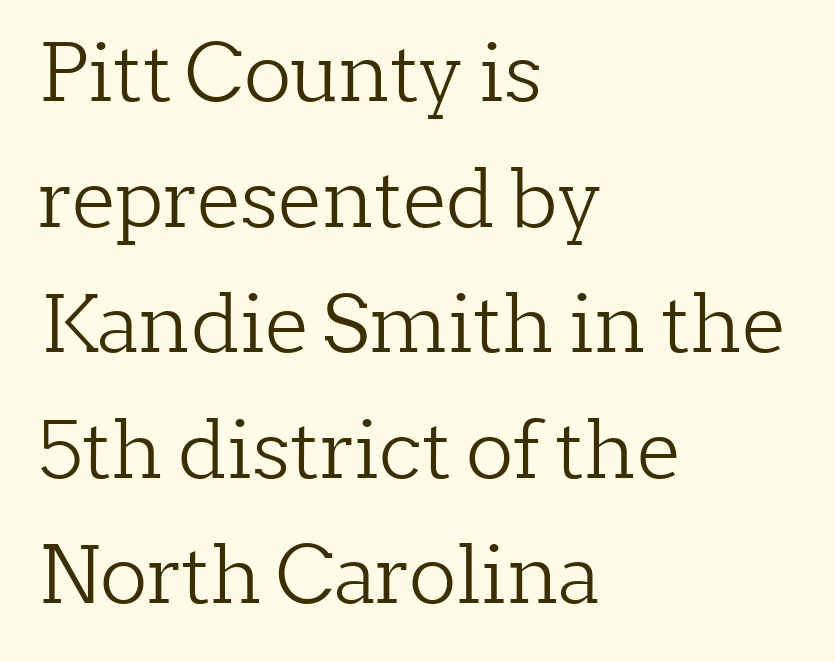
The letters advance in unequal steps, a hallmark of proportional type. These glyphs show unthickened strokes, regular width or finer. This sample uses plain, unmodified letter spacing. In terms of letterform style, serifs are clearly present. This is roman type, the default non-slanted kind.
